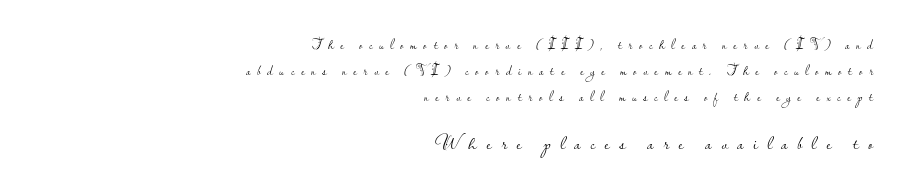
{"bold": "no", "underline": "no", "align": "right", "line_spacing_ratio": 1.86, "letter_spacing": "wide", "letter_spacing_em": 0.47, "larger_block": "second", "size_ratio": 1.43, "glyph_px": 20}
